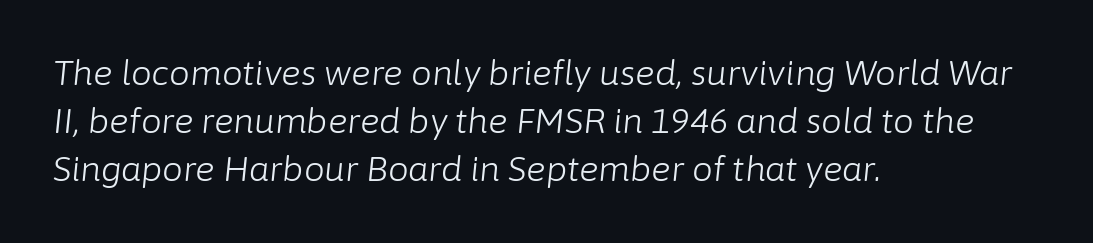
Inter-character spacing is left at the font's built-in metrics. Compared with ordinary roman type, these characters are visibly tilted. These lines are set flush left with a ragged right edge. This sample has the flowing, uneven cadence of proportional lettering. Normally led — the rows are evenly, conventionally spaced.
